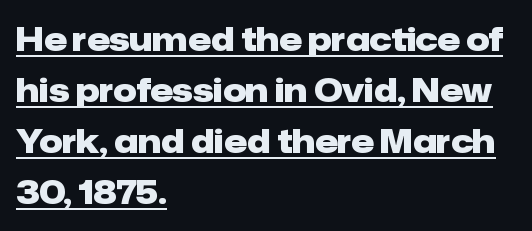
A typesetter would call this proportional, since set widths differ per character. The font's upright variant was chosen for this text. The typesetter has applied underlining to the passage shown. Observe the absence of serifs on each vertical stroke in this sample. Reading down the column, the eye jumps a familiar distance to each next line.
